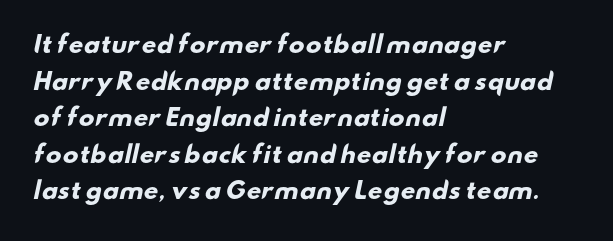
Q: Is the text bold? A: Yes.
Q: Is the text underlined? A: No.
Q: How is the paragraph aligned? A: Left-aligned.
Q: Is the spacing between letters normal or unusually wide? A: Normal.
Q: Is the spacing between lines tight, normal or loose? A: Normal.
